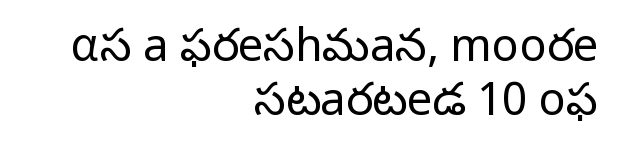
{"serif": "no", "italic": "no", "bold": "no", "weight": "regular", "width": "normal", "stroke_contrast": "low", "x_height": "medium", "monospaced": "no", "underline": "no", "align": "right", "line_spacing_ratio": 1.21, "letter_spacing": "normal", "letter_spacing_em": 0.0, "glyph_px": 45}
